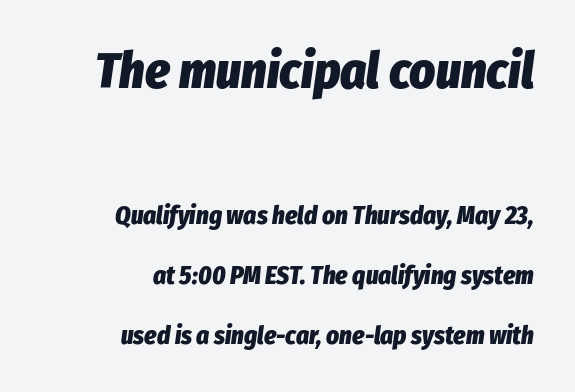
You'd pick this weight for a headline — it's a proper bold. A typesetter would mark this as italic. Check under the words: just untouched page. The letters advance in unequal steps, a hallmark of proportional type. All the whitespace from short lines collects on the left.
